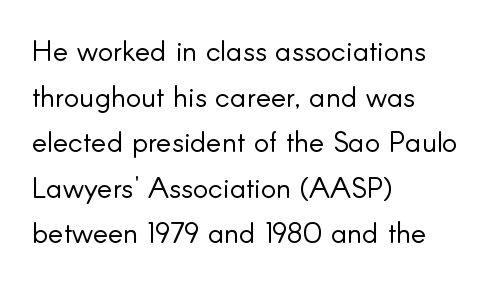
{"serif": "no", "italic": "no", "bold": "no", "weight": "light", "width": "normal", "stroke_contrast": "low", "x_height": "small", "monospaced": "no", "underline": "no", "align": "left", "line_spacing": "normal", "line_spacing_ratio": 1.57, "letter_spacing": "normal", "letter_spacing_em": 0.0, "glyph_px": 29}
